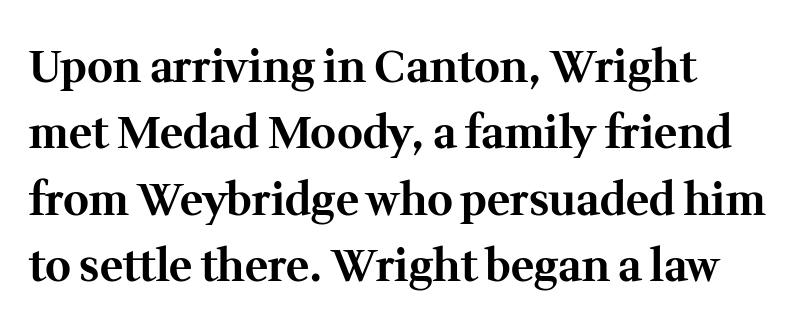
{"serif": "yes", "italic": "no", "bold": "yes", "weight": "bold", "width": "normal", "stroke_contrast": "medium", "x_height": "medium", "monospaced": "no", "underline": "no", "align": "left", "line_spacing": "normal", "line_spacing_ratio": 1.51, "letter_spacing": "normal", "letter_spacing_em": 0.0, "glyph_px": 44}
